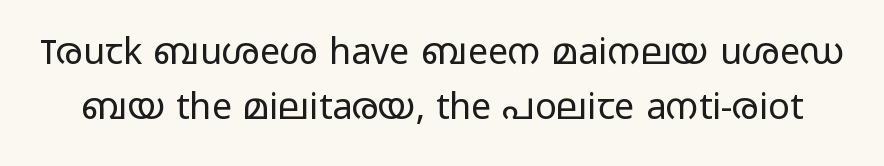
The typeface has the unassuming heft of standard copy or less. These lines keep a tight, regular rhythm from letter to letter. Rendered with straight, roman letterforms. Whoever set this chose a conventional vertical rhythm. Stroke terminals: plain, sans-serif.
